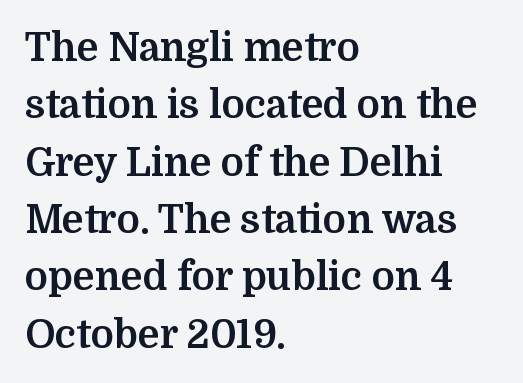
If you measured baseline to baseline, you'd find a middling distance. The face used here is proportionally spaced, like ordinary book or web type. Typographic density is high because the face is bold. It's the straight-up-and-down kind of type. Every row of glyphs begins at an identical x-position on the left. The glyphs are unaccompanied by any horizontal stroke below them.
